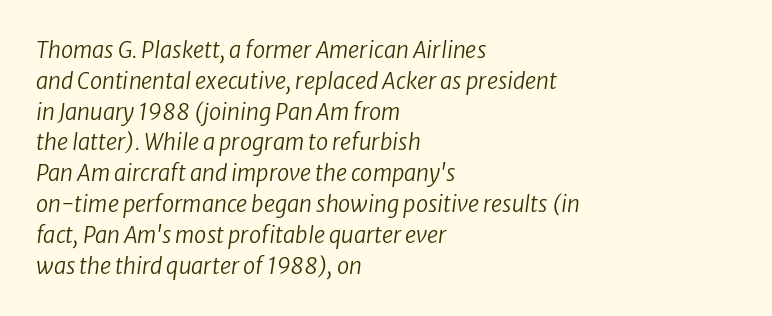
The image shows 22 px text type, italic (leaning right); set left-aligned, normal line spacing (1.4x), normal letter spacing, not underlined.
